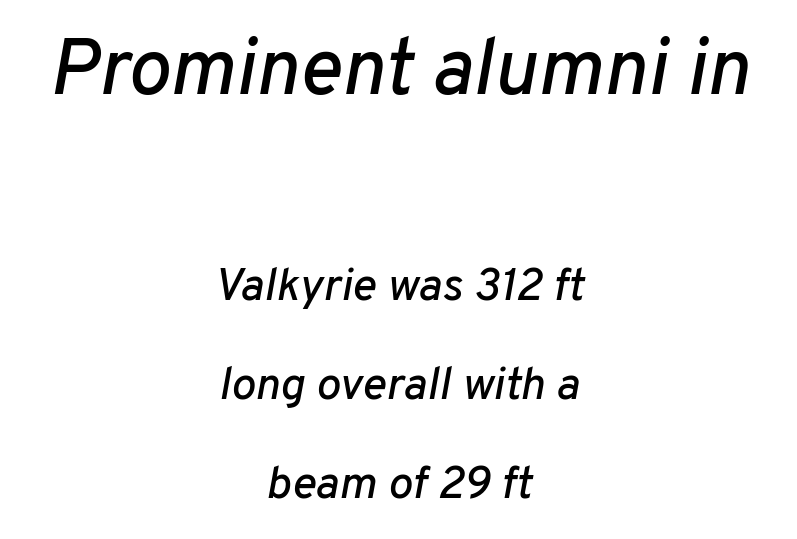
Q: Is the text italic (slanted)? A: Yes, it leans right by about 10 degrees.
Q: Is the text underlined? A: No.
Q: How is the paragraph aligned? A: Centered.
Q: Is the spacing between letters normal or unusually wide? A: Normal.
Q: Is the spacing between lines tight, normal or loose? A: Loose.
Q: Which block of text is set in a larger size, the first (top) or the second (bottom)? A: The first (top) one.
Q: Width (condensed, normal, or wide)? A: Normal.
Q: Stroke contrast? A: Low.
Q: x-height? A: Medium.
Q: Monospaced? A: No.
